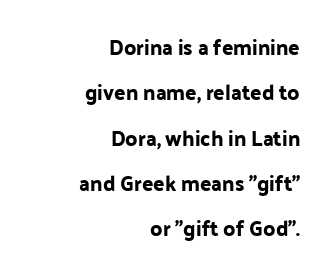
{"italic": "no", "underline": "no", "align": "right", "line_spacing": "loose", "line_spacing_ratio": 2.16, "letter_spacing": "normal", "letter_spacing_em": 0.0, "glyph_px": 21}
